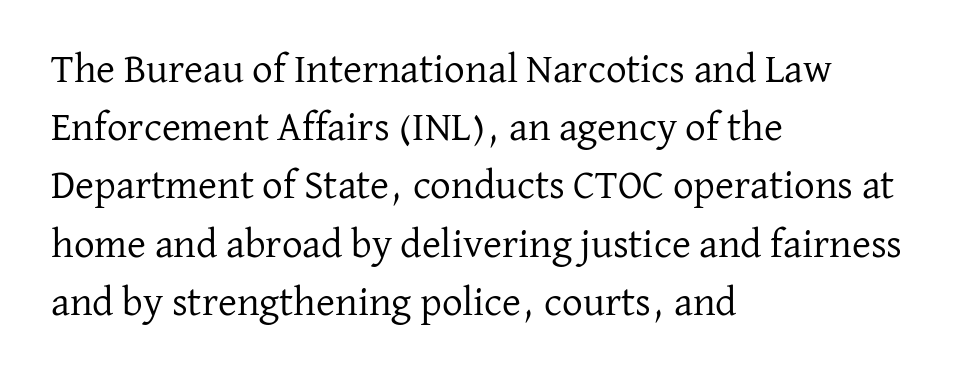
The image shows 41 px regular-weight serif type, upright; set left-aligned, normal line spacing (1.42x), normal letter spacing, not underlined; low stroke contrast and a medium x-height.
